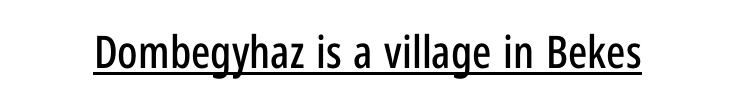
This rendering employs a face without finishing strokes, i.e., a sans-serif. Looks like regular typesetting: each glyph gets only the width it needs. Style check: upright. The line texture is even and compact thanks to regular tracking.
